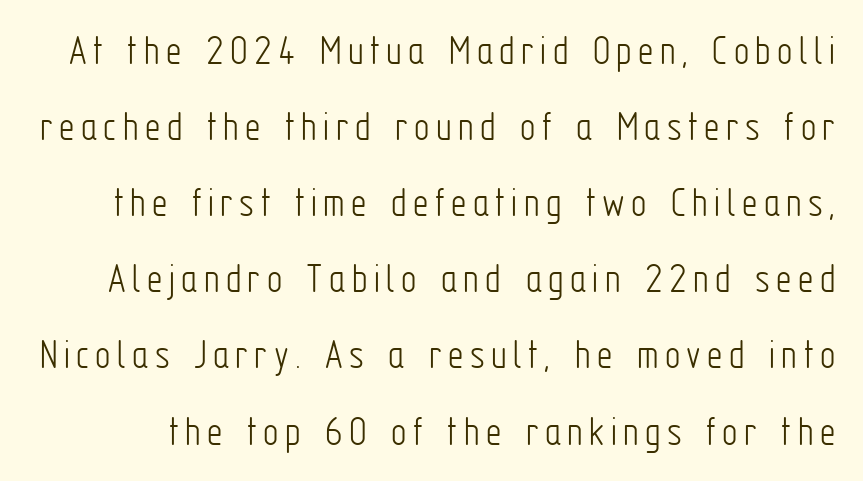
{"serif": "no", "italic": "no", "bold": "no", "weight": "light", "width": "condensed", "stroke_contrast": "low", "x_height": "medium", "monospaced": "no", "underline": "no", "line_spacing_ratio": 1.77, "glyph_px": 43}
